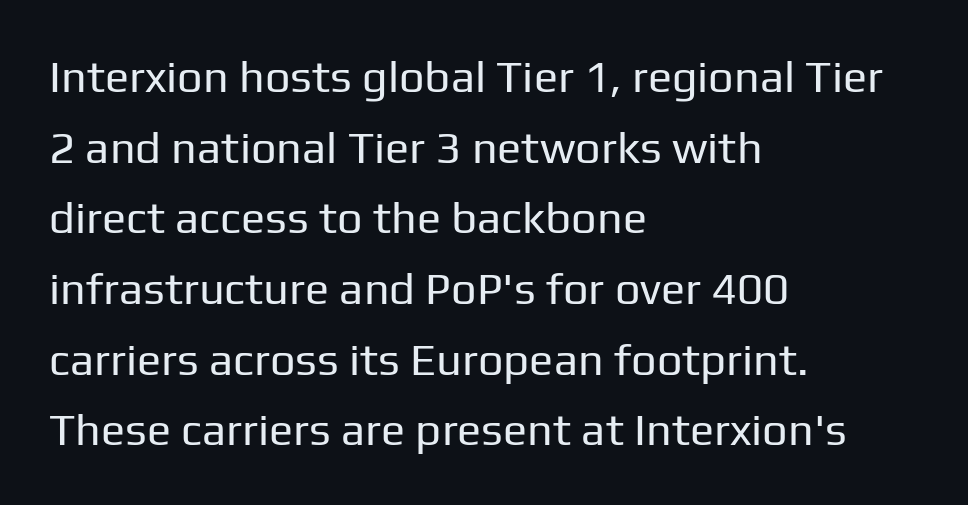
The image shows 45 px regular-weight sans-serif type, upright; set left-aligned, normal line spacing (1.57x), normal letter spacing, not underlined; low stroke contrast and a medium x-height.
